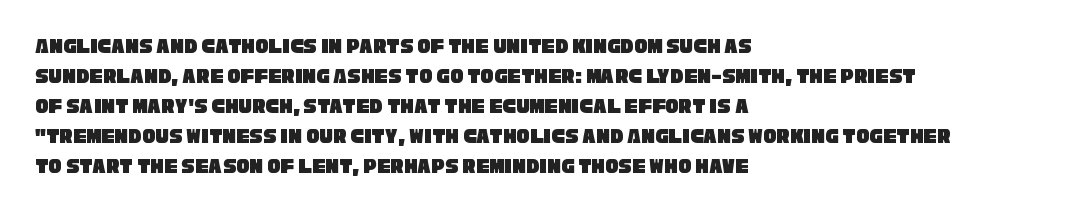
Q: Is the text underlined? A: No.
Q: How is the paragraph aligned? A: Left-aligned.
Q: Is the spacing between letters normal or unusually wide? A: Normal.
Q: Is the spacing between lines tight, normal or loose? A: Normal.
